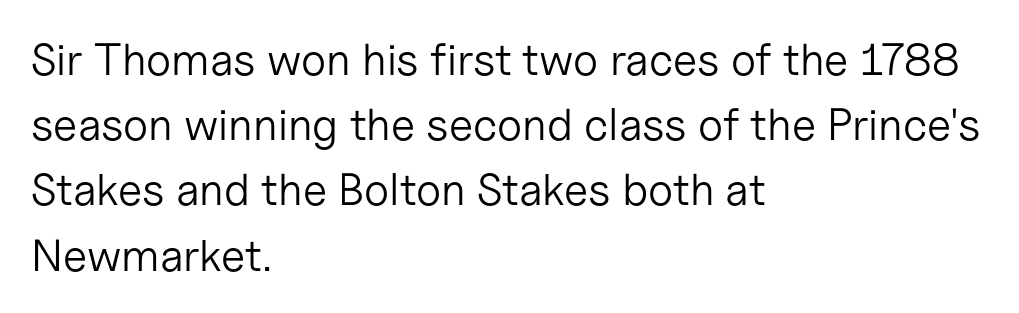
{"serif": "no", "italic": "no", "bold": "no", "weight": "light", "width": "normal", "stroke_contrast": "low", "x_height": "medium", "monospaced": "no", "underline": "no", "align": "left", "line_spacing": "normal", "line_spacing_ratio": 1.45, "letter_spacing": "normal", "letter_spacing_em": 0.0, "glyph_px": 45}
